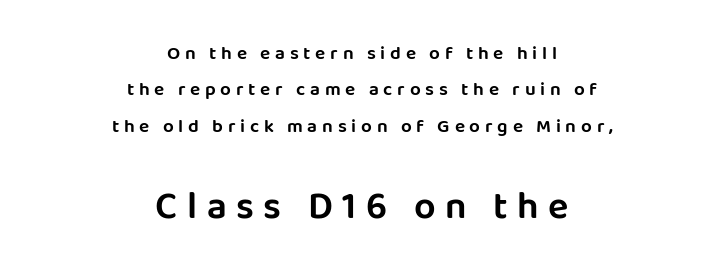
Q: Is the text italic (slanted)? A: No, it is upright.
Q: Is the typeface a serif or a sans-serif typeface? A: Sans-serif.
Q: Is the text underlined? A: No.
Q: How is the paragraph aligned? A: Centered.
Q: Is the spacing between letters normal or unusually wide? A: Unusually wide.
Q: Is the spacing between lines tight, normal or loose? A: Loose.
Q: Which block of text is set in a larger size, the first (top) or the second (bottom)? A: The second (bottom) one.
Q: Width (condensed, normal, or wide)? A: Normal.
Q: Stroke contrast? A: Low.
Q: x-height? A: Large.
Q: Monospaced? A: No.
